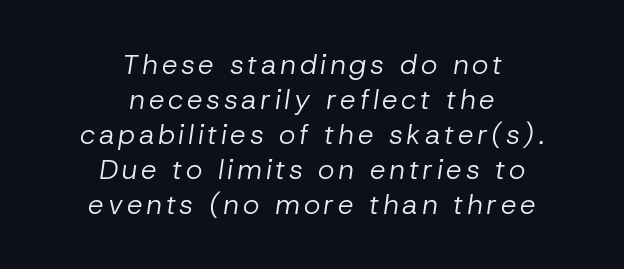
{"italic": "yes", "lean": "right", "slant_degrees": 8, "bold": "no", "weight": "regular", "width": "normal", "stroke_contrast": "low", "x_height": "medium", "monospaced": "no", "underline": "no", "align": "center", "line_spacing": "normal", "line_spacing_ratio": 1.25, "glyph_px": 28}
